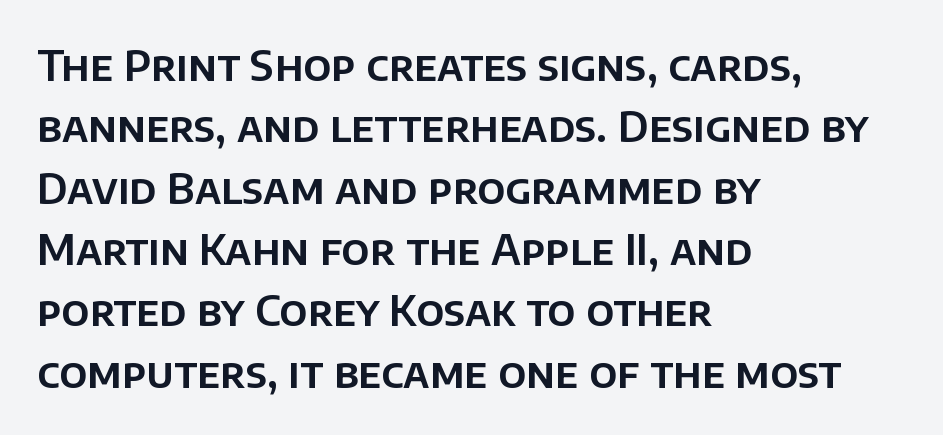
{"serif": "no", "italic": "no", "width": "normal", "stroke_contrast": "low", "x_height": "large", "monospaced": "no", "underline": "no", "align": "left", "line_spacing": "normal", "line_spacing_ratio": 1.46, "letter_spacing": "normal", "letter_spacing_em": 0.0, "glyph_px": 42}
